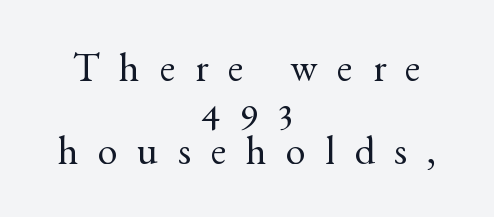
{"serif": "yes", "italic": "no", "bold": "no", "weight": "regular", "width": "normal", "x_height": "small", "monospaced": "no", "underline": "no", "align": "center", "line_spacing": "tight", "line_spacing_ratio": 1.04, "letter_spacing": "wide", "letter_spacing_em": 0.49, "glyph_px": 40}
